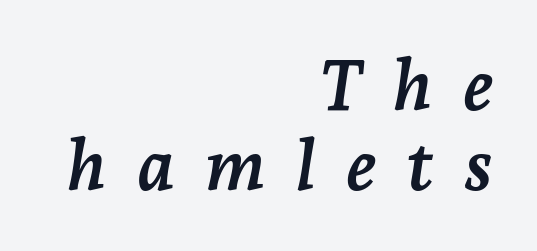
Q: Is the text bold? A: Yes.
Q: Is the text italic (slanted)? A: Yes, it leans right by about 7 degrees.
Q: Is the typeface a serif or a sans-serif typeface? A: Serif.
Q: Is the text underlined? A: No.
Q: How is the paragraph aligned? A: Right-aligned.
Q: Is the spacing between letters normal or unusually wide? A: Unusually wide.
Q: Is the spacing between lines tight, normal or loose? A: Tight.
Q: Width (condensed, normal, or wide)? A: Normal.
Q: Stroke contrast? A: Low.
Q: x-height? A: Medium.
Q: Monospaced? A: No.
